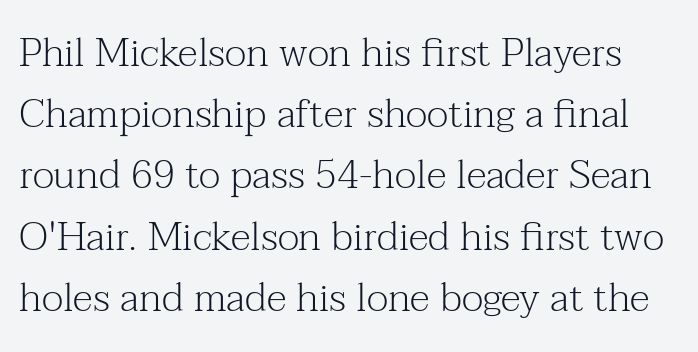
The image shows 40 px light serif type, upright; set normal line spacing (1.53x), normal letter spacing, not underlined; medium stroke contrast and a medium x-height.
